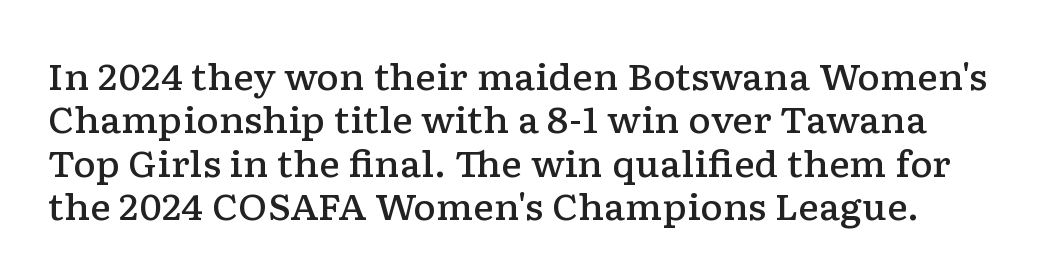
Posture: upright roman. The glyphs are unaccompanied by any horizontal stroke below them. The face used here is seriffed, in the tradition of book romans. The characters look somewhat weighty, a semibold short of true bold.
